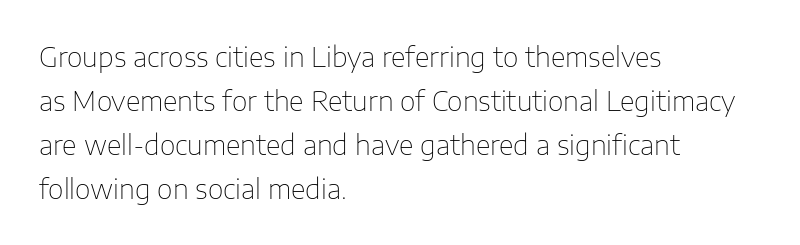
The image shows 27 px text type, upright; set left-aligned, normal line spacing (1.63x), normal letter spacing, not underlined.
